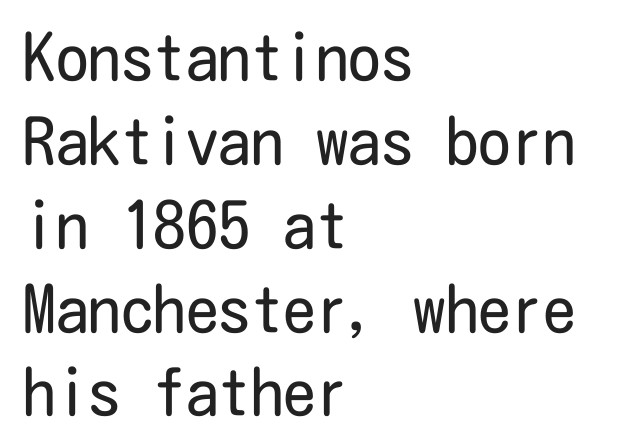
Students, note that the glyphs here touch the page at normal intervals. Stem width sits at or under what a default text font uses. If you measured baseline to baseline, you'd find a middling distance. Honestly, there is no underline to notice here at all. The font family rendered here belongs to the sans-serif group.
